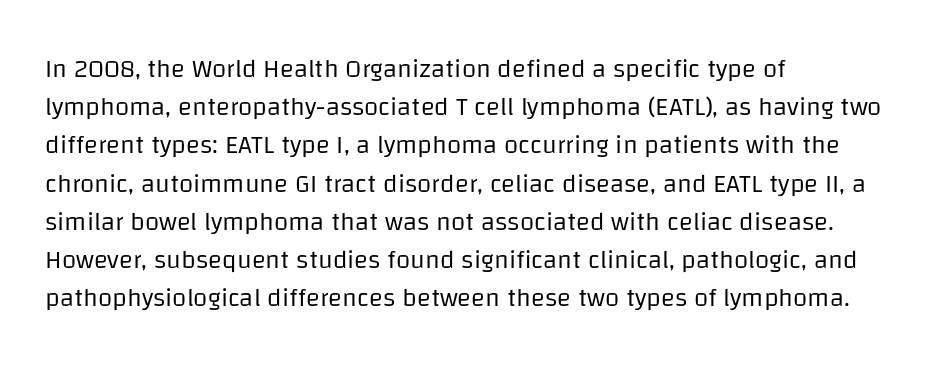
The image shows 26 px text type, upright; set left-aligned, normal line spacing (1.47x), normal letter spacing, not underlined.
